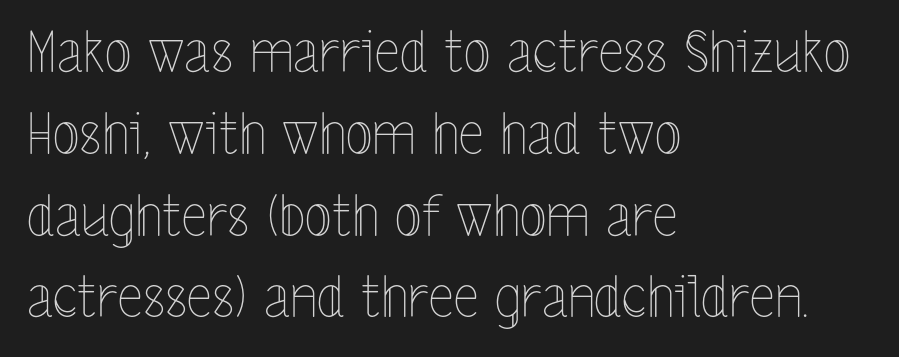
{"italic": "no", "bold": "no", "weight": "thin", "width": "condensed", "x_height": "medium", "monospaced": "no", "underline": "no", "align": "left", "line_spacing": "normal", "line_spacing_ratio": 1.46, "letter_spacing": "normal", "letter_spacing_em": 0.0, "glyph_px": 56}
